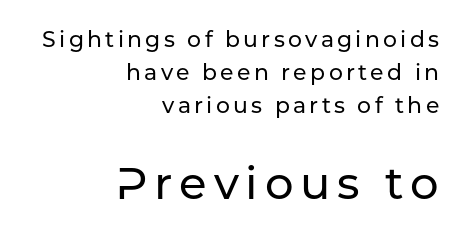
The image shows 45 px sans-serif type, upright; set right-aligned, normal line spacing (1.5x), not underlined; the second (bottom) block is 2.05x larger; low stroke contrast and a medium x-height.
